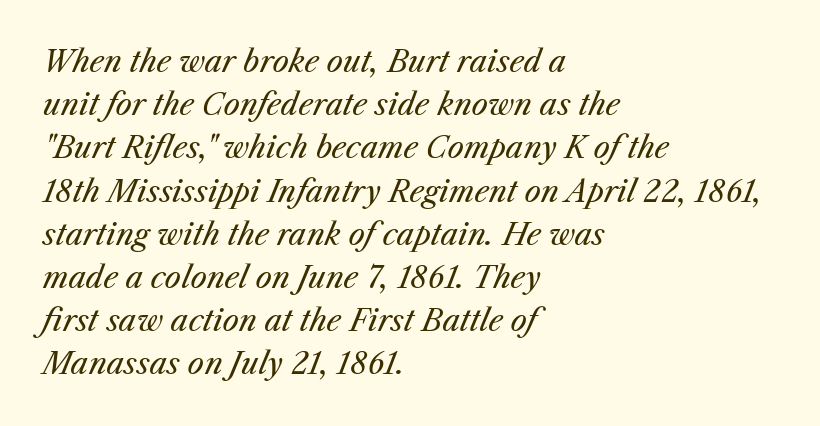
{"italic": "yes", "lean": "right", "slant_degrees": 25, "bold": "no", "weight": "regular", "width": "normal", "stroke_contrast": "medium", "x_height": "medium", "monospaced": "no", "underline": "no", "align": "left", "line_spacing": "normal", "line_spacing_ratio": 1.49, "letter_spacing": "normal", "letter_spacing_em": 0.0, "glyph_px": 29}
